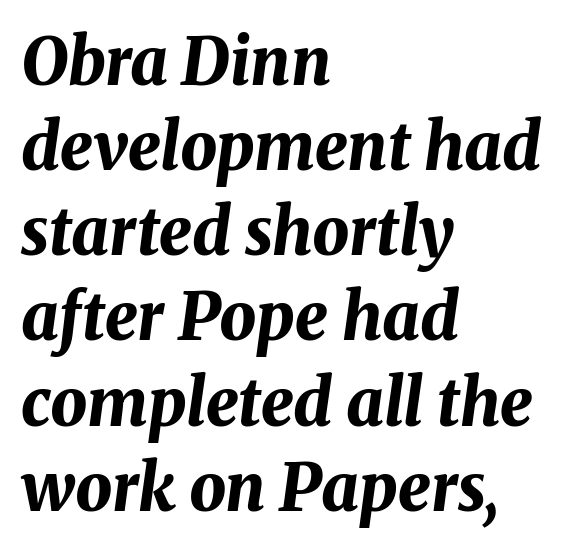
The image shows 65 px bold type, italic (leaning right); set left-aligned, normal line spacing (1.31x), normal letter spacing, not underlined; medium stroke contrast and a medium x-height.
